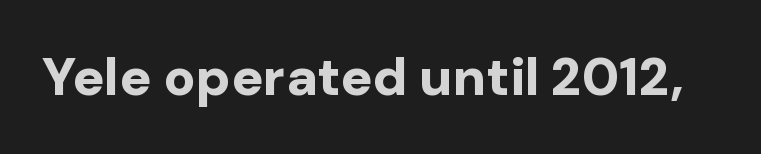
The image shows 53 px bold sans-serif type, upright; set normal letter spacing, not underlined; low stroke contrast and a medium x-height.
